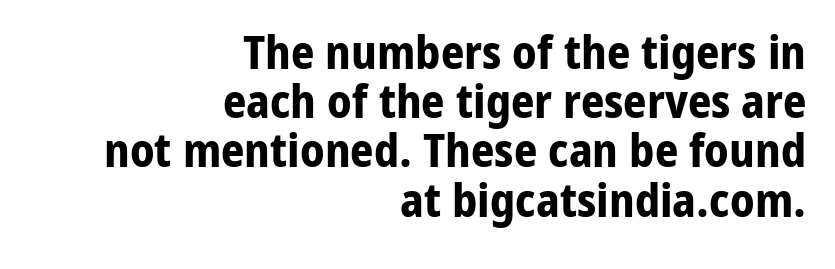
Q: Is the text bold? A: Yes.
Q: Is the text italic (slanted)? A: No, it is upright.
Q: Is the typeface a serif or a sans-serif typeface? A: Sans-serif.
Q: Is the text underlined? A: No.
Q: How is the paragraph aligned? A: Right-aligned.
Q: Is the spacing between letters normal or unusually wide? A: Normal.
Q: Is the spacing between lines tight, normal or loose? A: Tight.
Q: Width (condensed, normal, or wide)? A: Normal.
Q: Stroke contrast? A: Low.
Q: x-height? A: Medium.
Q: Monospaced? A: No.
